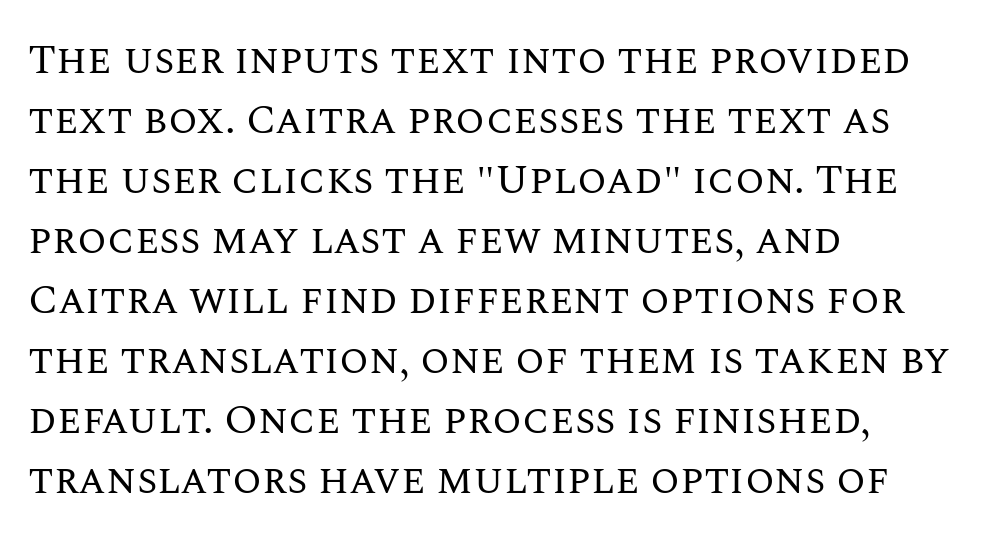
The image shows 42 px regular-weight type, upright; set left-aligned, normal line spacing (1.43x), normal letter spacing, not underlined; medium stroke contrast and a large x-height.
